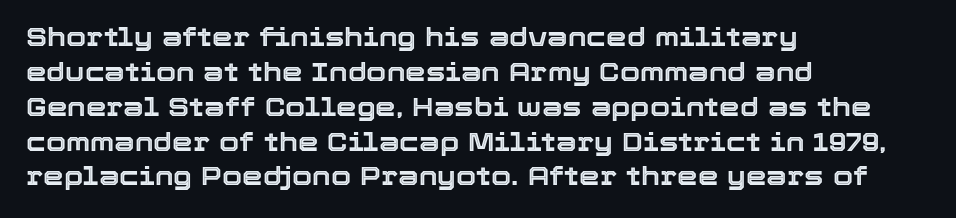
{"italic": "no", "underline": "no", "align": "left", "line_spacing": "normal", "line_spacing_ratio": 1.34, "letter_spacing": "normal", "letter_spacing_em": 0.0, "glyph_px": 26}
